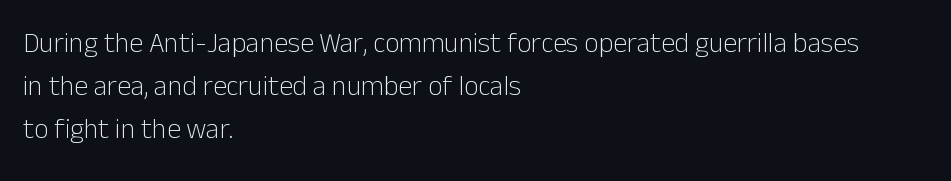
Q: Is the text bold? A: No.
Q: Is the text italic (slanted)? A: No, it is upright.
Q: Is the typeface a serif or a sans-serif typeface? A: Sans-serif.
Q: Is the text underlined? A: No.
Q: How is the paragraph aligned? A: Left-aligned.
Q: Is the spacing between letters normal or unusually wide? A: Normal.
Q: Is the spacing between lines tight, normal or loose? A: Normal.
Q: Width (condensed, normal, or wide)? A: Normal.
Q: Stroke contrast? A: Low.
Q: x-height? A: Medium.
Q: Monospaced? A: No.
